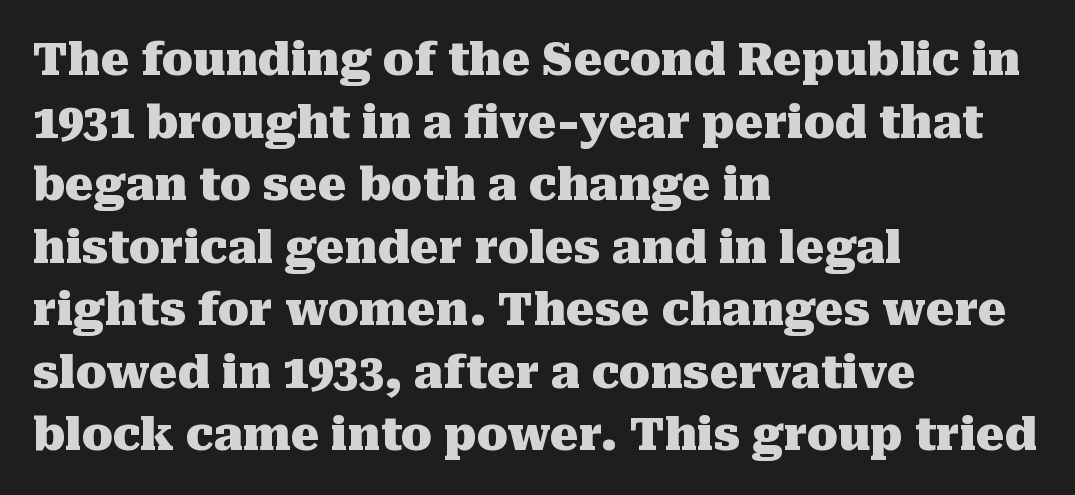
The image shows 45 px heavy serif type, upright; set left-aligned, normal line spacing (1.39x), normal letter spacing, not underlined; medium stroke contrast and a medium x-height.
